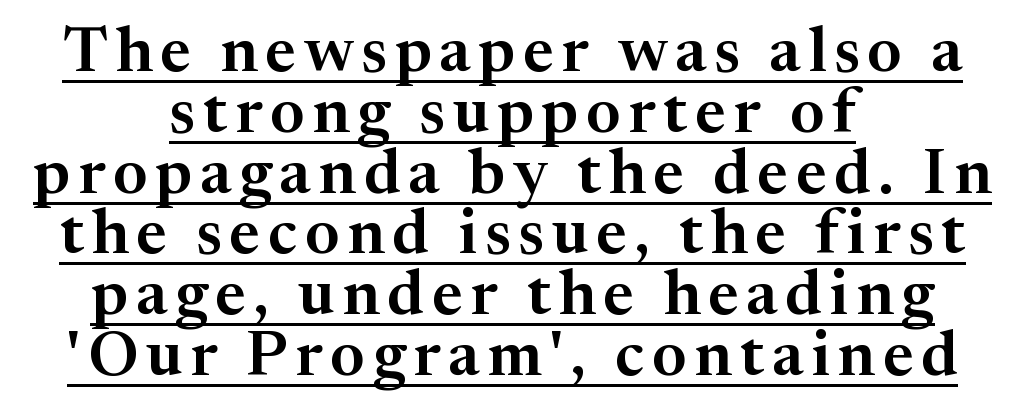
Q: Is the text italic (slanted)? A: No, it is upright.
Q: Is the typeface a serif or a sans-serif typeface? A: Serif.
Q: Is the text underlined? A: Yes.
Q: How is the paragraph aligned? A: Centered.
Q: Is the spacing between lines tight, normal or loose? A: Tight.
Q: Width (condensed, normal, or wide)? A: Normal.
Q: Stroke contrast? A: Medium.
Q: x-height? A: Medium.
Q: Monospaced? A: No.
